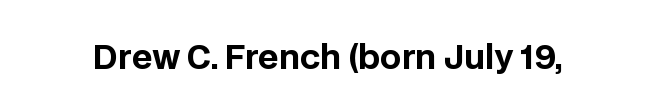
The image shows 33 px bold sans-serif type, upright; set normal letter spacing, not underlined; low stroke contrast and a large x-height.
